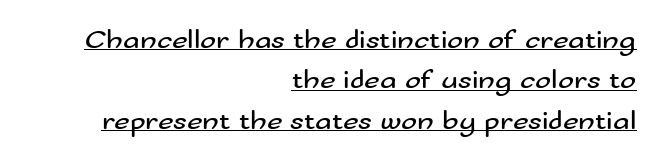
Q: Is the text bold? A: No.
Q: Is the text italic (slanted)? A: No, it is upright.
Q: Is the text underlined? A: Yes.
Q: How is the paragraph aligned? A: Right-aligned.
Q: Is the spacing between letters normal or unusually wide? A: Normal.
Q: Is the spacing between lines tight, normal or loose? A: Normal.
